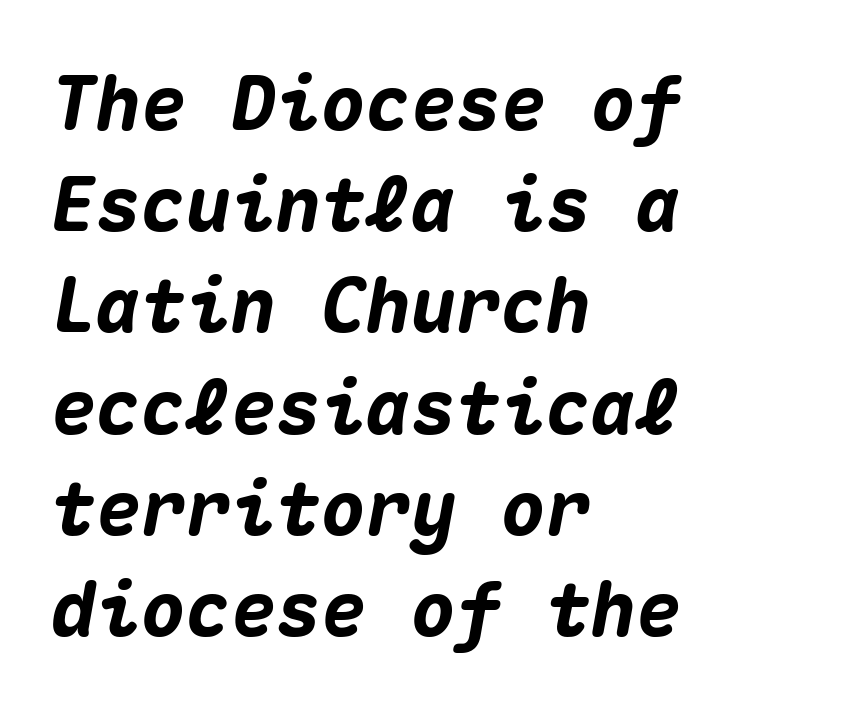
The image shows 75 px heavy type, italic (leaning right), monospaced; set left-aligned, normal line spacing (1.35x), normal letter spacing, not underlined; medium stroke contrast and a medium x-height.
